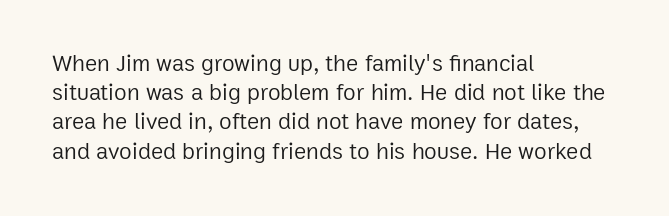
Q: Is the text bold? A: No.
Q: Is the text italic (slanted)? A: No, it is upright.
Q: Is the text underlined? A: No.
Q: How is the paragraph aligned? A: Left-aligned.
Q: Is the spacing between letters normal or unusually wide? A: Normal.
Q: Is the spacing between lines tight, normal or loose? A: Normal.
